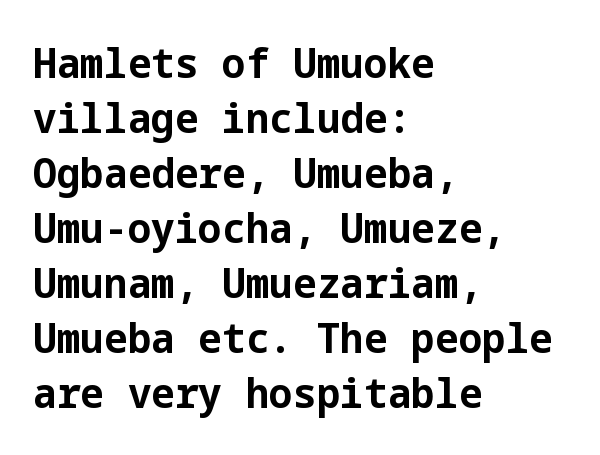
Q: Is the text bold? A: Yes.
Q: Is the text italic (slanted)? A: No, it is upright.
Q: Is the typeface a serif or a sans-serif typeface? A: Sans-serif.
Q: Is the text underlined? A: No.
Q: How is the paragraph aligned? A: Left-aligned.
Q: Is the spacing between letters normal or unusually wide? A: Normal.
Q: Is the spacing between lines tight, normal or loose? A: Normal.
Q: Width (condensed, normal, or wide)? A: Normal.
Q: Stroke contrast? A: Low.
Q: x-height? A: Medium.
